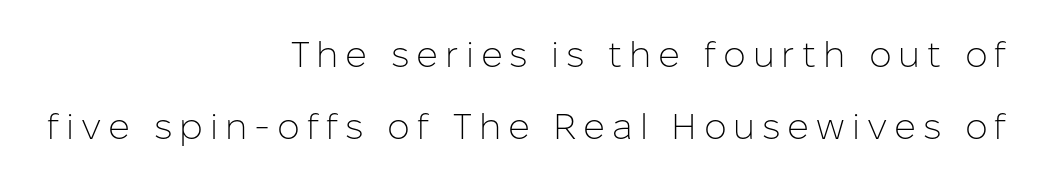
The image shows 36 px light sans-serif type, upright; set right-aligned, loose line spacing (1.99x), not underlined; low stroke contrast and a medium x-height.
